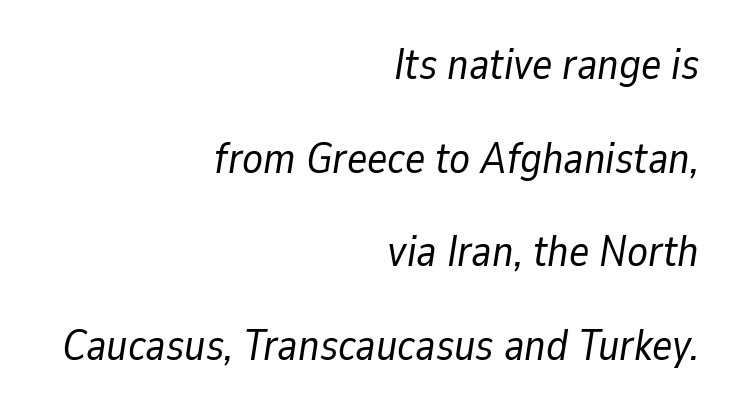
The image shows 43 px regular-weight type, italic (leaning right); set right-aligned, loose line spacing (2.18x), normal letter spacing, not underlined; low stroke contrast and a medium x-height.
